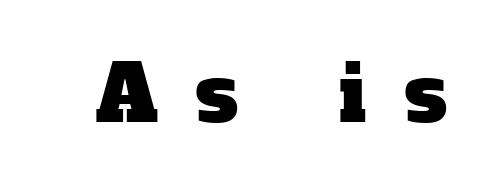
The image shows 78 px serif type; set unusually wide letter spacing (+0.5 em), not underlined; low stroke contrast and a medium x-height.
